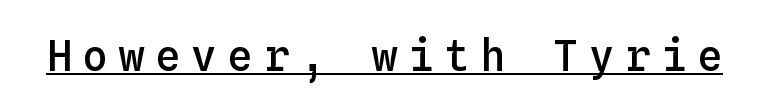
Q: Is the text bold? A: Semi-bold.
Q: Is the text italic (slanted)? A: No, it is upright.
Q: Is the text underlined? A: Yes.
Q: Is the spacing between letters normal or unusually wide? A: Unusually wide.
Q: Width (condensed, normal, or wide)? A: Normal.
Q: Stroke contrast? A: Low.
Q: x-height? A: Medium.
Q: Monospaced? A: Yes.
